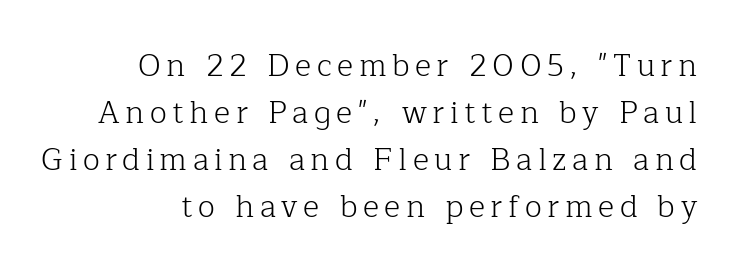
The image shows 31 px light serif type, upright; set normal line spacing (1.52x), not underlined; low stroke contrast and a medium x-height.
